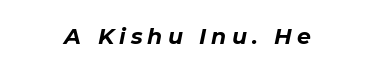
Lines of text with bare space underneath. The whole block is typeset with a tilt. In terms of weight, the rendering is a true, heavy bold. You could only call the tracking loose — the letters float apart. Compared with a flush-left layout, this one balances lines on the center instead.
